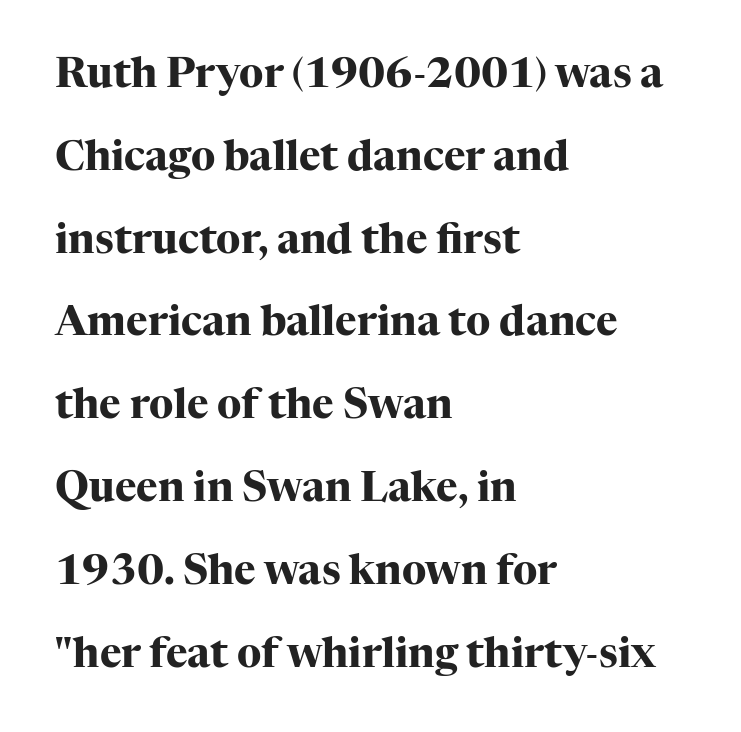
Q: Is the text bold? A: Yes.
Q: Is the text italic (slanted)? A: No, it is upright.
Q: Is the typeface a serif or a sans-serif typeface? A: Serif.
Q: Is the text underlined? A: No.
Q: How is the paragraph aligned? A: Left-aligned.
Q: Is the spacing between letters normal or unusually wide? A: Normal.
Q: Is the spacing between lines tight, normal or loose? A: Loose.
Q: Width (condensed, normal, or wide)? A: Normal.
Q: Stroke contrast? A: High.
Q: x-height? A: Medium.
Q: Monospaced? A: No.
